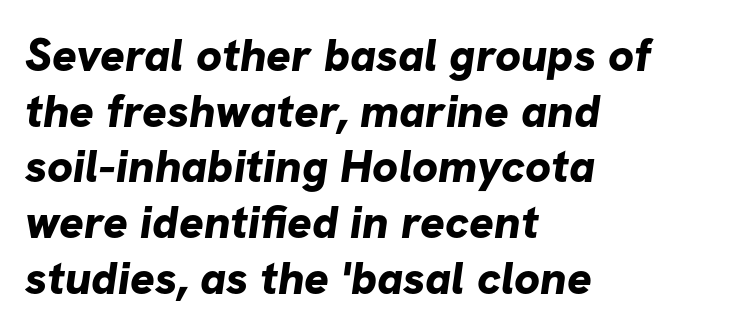
Q: Is the text bold? A: Yes.
Q: Is the typeface a serif or a sans-serif typeface? A: Sans-serif.
Q: Is the text underlined? A: No.
Q: How is the paragraph aligned? A: Left-aligned.
Q: Is the spacing between letters normal or unusually wide? A: Normal.
Q: Width (condensed, normal, or wide)? A: Normal.
Q: Stroke contrast? A: Low.
Q: x-height? A: Medium.
Q: Monospaced? A: No.
